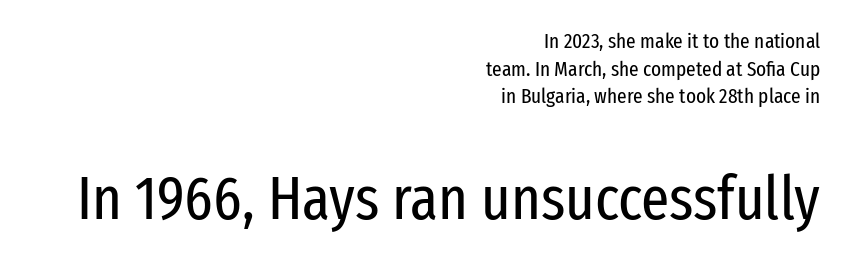
Q: Is the text bold? A: No.
Q: Is the text italic (slanted)? A: No, it is upright.
Q: Is the typeface a serif or a sans-serif typeface? A: Sans-serif.
Q: Is the text underlined? A: No.
Q: How is the paragraph aligned? A: Right-aligned.
Q: Is the spacing between letters normal or unusually wide? A: Normal.
Q: Is the spacing between lines tight, normal or loose? A: Normal.
Q: Which block of text is set in a larger size, the first (top) or the second (bottom)? A: The second (bottom) one.
Q: Width (condensed, normal, or wide)? A: Condensed.
Q: Stroke contrast? A: Low.
Q: x-height? A: Medium.
Q: Monospaced? A: No.
